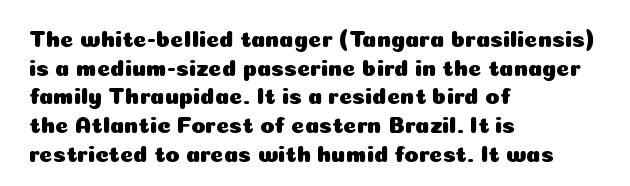
The image shows 23 px text type, upright; set left-aligned, normal line spacing (1.25x), normal letter spacing, not underlined.
